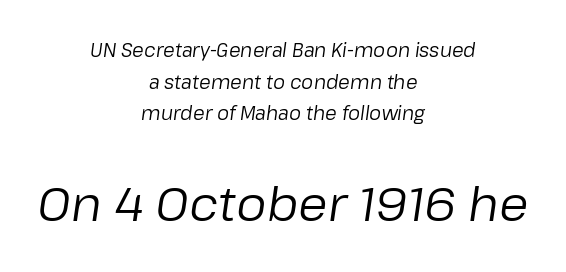
Q: Is the text bold? A: No.
Q: Is the text italic (slanted)? A: Yes, it leans right by about 8 degrees.
Q: Is the text underlined? A: No.
Q: How is the paragraph aligned? A: Centered.
Q: Is the spacing between letters normal or unusually wide? A: Normal.
Q: Is the spacing between lines tight, normal or loose? A: Normal.
Q: Which block of text is set in a larger size, the first (top) or the second (bottom)? A: The second (bottom) one.
Q: Width (condensed, normal, or wide)? A: Normal.
Q: Stroke contrast? A: Low.
Q: x-height? A: Medium.
Q: Monospaced? A: No.
